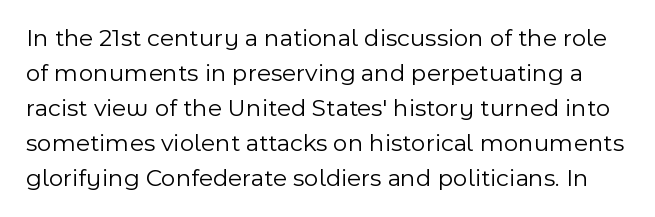
{"italic": "no", "bold": "no", "underline": "no", "line_spacing": "normal", "line_spacing_ratio": 1.4, "letter_spacing": "normal", "letter_spacing_em": 0.0, "glyph_px": 25}
